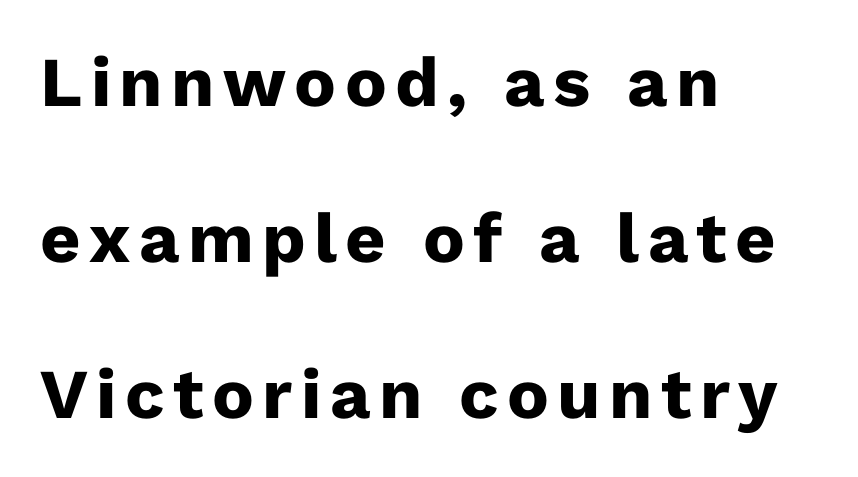
The image shows 70 px heavy sans-serif type, upright; set left-aligned, loose line spacing (2.23x), not underlined; low stroke contrast and a medium x-height.
